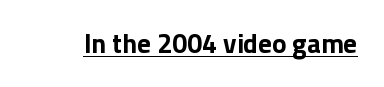
Q: Is the text bold? A: Yes.
Q: Is the text italic (slanted)? A: No, it is upright.
Q: Is the text underlined? A: Yes.
Q: Is the spacing between letters normal or unusually wide? A: Normal.
